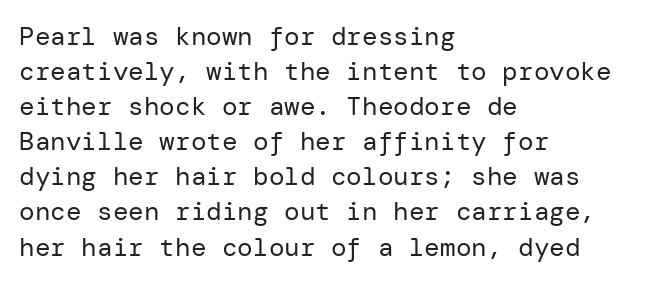
How are the letters spaced? Ordinarily, with no added tracking. Has an underline been added? It has not. Honestly, the row spacing looks completely unremarkable. The font is comparable to plain body text, perhaps lighter. Visually the block forms a straight wall on the left and a jagged coastline on the right.
